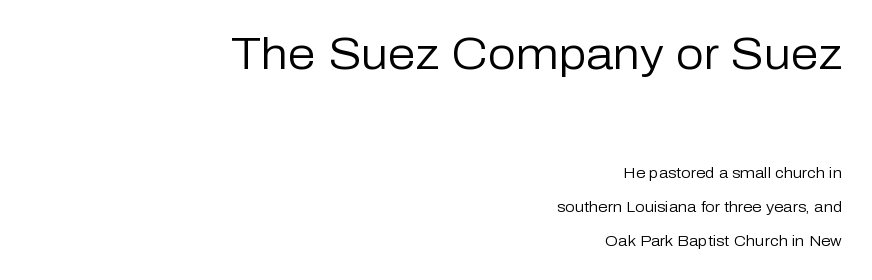
The image shows 44 px regular-weight sans-serif type, upright; set right-aligned, loose line spacing (2.25x), normal letter spacing, not underlined; the first (top) block is 2.93x larger; low stroke contrast and a medium x-height.
